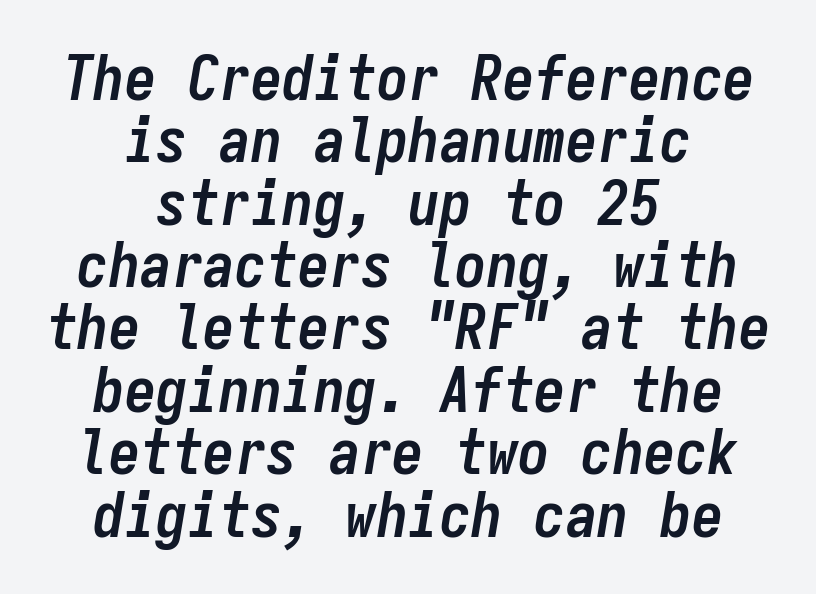
Q: Is the text bold? A: Yes.
Q: Is the text italic (slanted)? A: Yes, it leans right by about 9 degrees.
Q: Is the text underlined? A: No.
Q: How is the paragraph aligned? A: Centered.
Q: Is the spacing between letters normal or unusually wide? A: Normal.
Q: Is the spacing between lines tight, normal or loose? A: Tight.
Q: Width (condensed, normal, or wide)? A: Condensed.
Q: Stroke contrast? A: Low.
Q: x-height? A: Medium.
Q: Monospaced? A: Yes.
